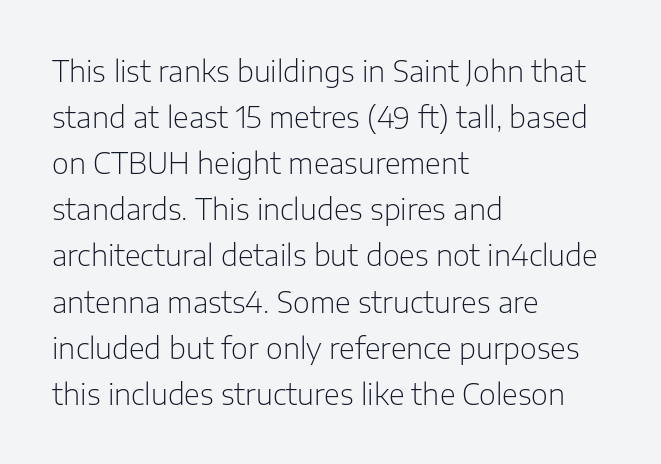
{"serif": "no", "italic": "no", "bold": "no", "weight": "light", "width": "normal", "stroke_contrast": "low", "x_height": "medium", "monospaced": "no", "underline": "no", "align": "left", "line_spacing": "normal", "line_spacing_ratio": 1.59, "letter_spacing": "normal", "letter_spacing_em": 0.0, "glyph_px": 29}
